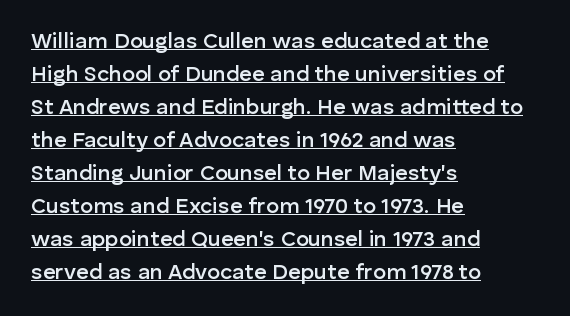
These lines stack with their left ends in a neat column. Honestly, the underline is the first thing you notice here. In terms of posture, this sample is upright. Notice how descenders clear the ascenders below comfortably — that's standard leading.
